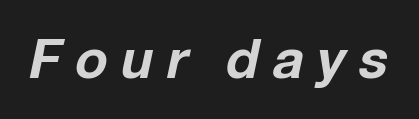
The image shows 54 px bold type, italic (leaning right); set unusually wide letter spacing (+0.25 em), not underlined; low stroke contrast and a medium x-height.
